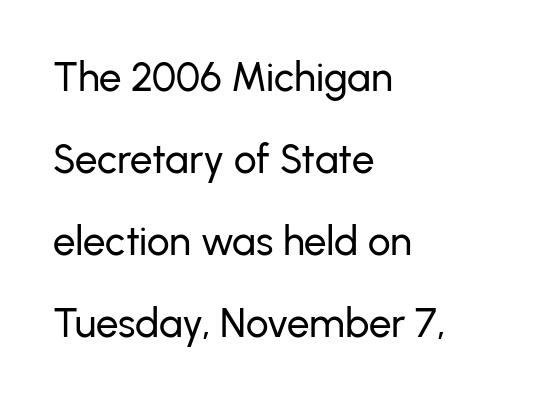
The image shows 40 px sans-serif type, upright; set left-aligned, loose line spacing (2.05x), normal letter spacing, not underlined; low stroke contrast and a medium x-height.
